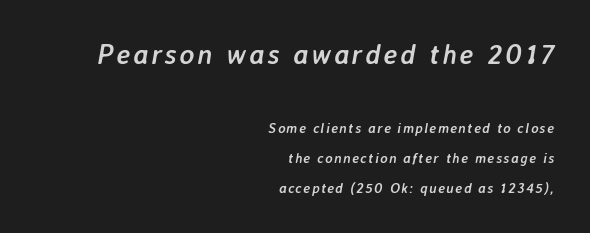
The image shows 28 px semibold type, italic (leaning right); set right-aligned, loose line spacing (2.15x), not underlined; the first (top) block is 2.0x larger; low stroke contrast and a medium x-height.
